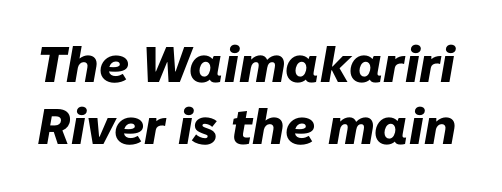
The image shows 50 px heavy type, italic (leaning right); set normal line spacing (1.25x), normal letter spacing, not underlined; low stroke contrast and a medium x-height.
